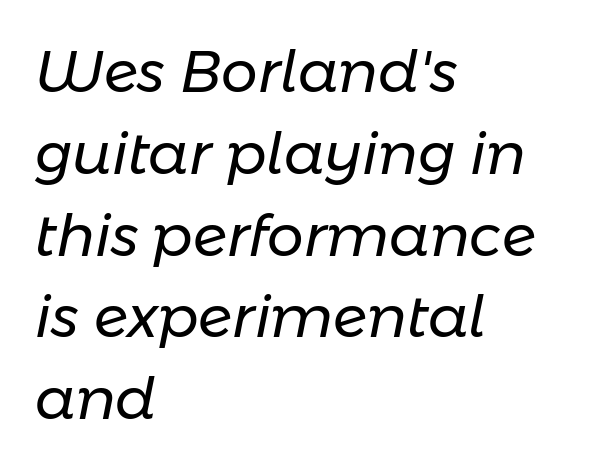
{"italic": "yes", "lean": "right", "slant_degrees": 11, "bold": "no", "weight": "regular", "width": "normal", "stroke_contrast": "low", "x_height": "medium", "monospaced": "no", "underline": "no", "align": "left", "line_spacing": "normal", "line_spacing_ratio": 1.41, "letter_spacing": "normal", "letter_spacing_em": 0.0, "glyph_px": 58}
